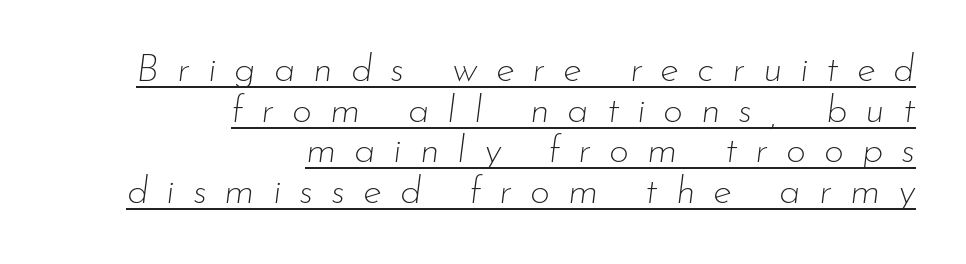
The image shows 39 px thin type, italic (leaning right); set right-aligned, tight line spacing (1.04x), unusually wide letter spacing (+0.46 em), underlined; low stroke contrast and a small x-height.
